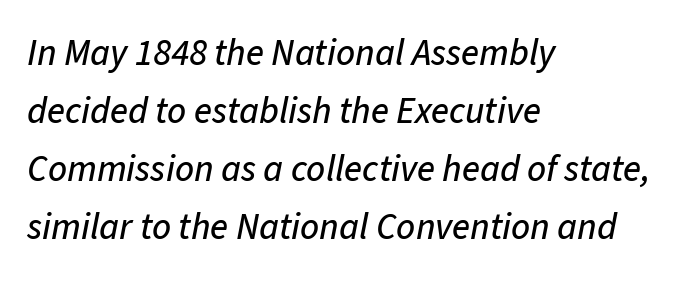
The image shows 37 px text type, italic (leaning right); set left-aligned, normal line spacing (1.57x), normal letter spacing, not underlined; low stroke contrast and a medium x-height.
